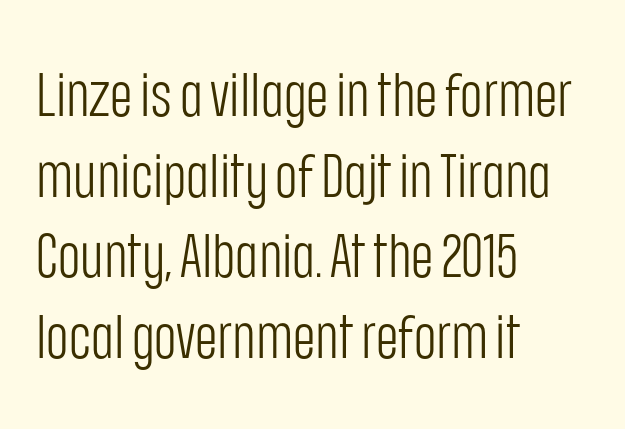
Q: Is the text bold? A: No.
Q: Is the text italic (slanted)? A: No, it is upright.
Q: Is the typeface a serif or a sans-serif typeface? A: Sans-serif.
Q: Is the text underlined? A: No.
Q: How is the paragraph aligned? A: Left-aligned.
Q: Is the spacing between letters normal or unusually wide? A: Normal.
Q: Is the spacing between lines tight, normal or loose? A: Normal.
Q: Width (condensed, normal, or wide)? A: Condensed.
Q: Stroke contrast? A: Low.
Q: x-height? A: Large.
Q: Monospaced? A: No.
